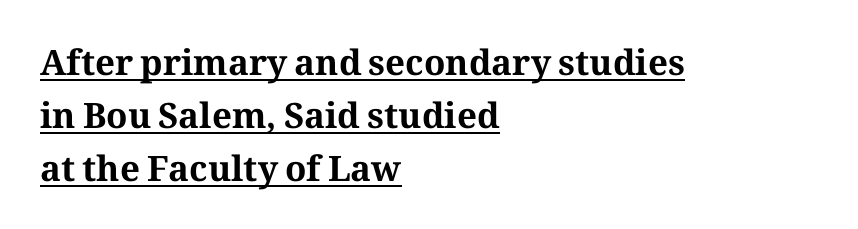
{"serif": "yes", "italic": "no", "bold": "yes", "weight": "bold", "width": "normal", "stroke_contrast": "medium", "x_height": "medium", "monospaced": "no", "underline": "yes", "align": "left", "line_spacing": "normal", "line_spacing_ratio": 1.52, "letter_spacing": "normal", "letter_spacing_em": 0.0, "glyph_px": 35}
